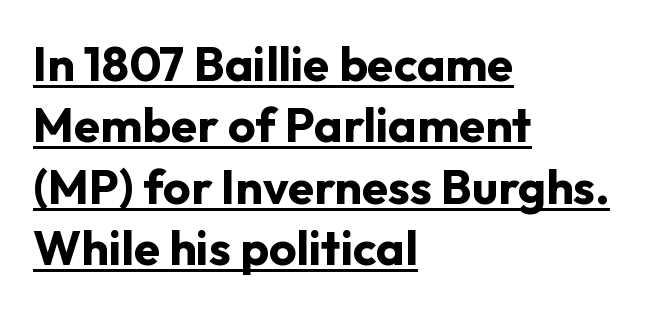
A continuous stroke trails under the words, as in a hyperlink. Character widths vary here, with narrow letters taking less room than wide ones. Look at the bottom of the vertical strokes: they stop flat, with no serifs. Chunky letters — that's bold for sure. This rendering leaves character spacing at its baseline value. The lines sit at an ordinary, default distance from one another.
